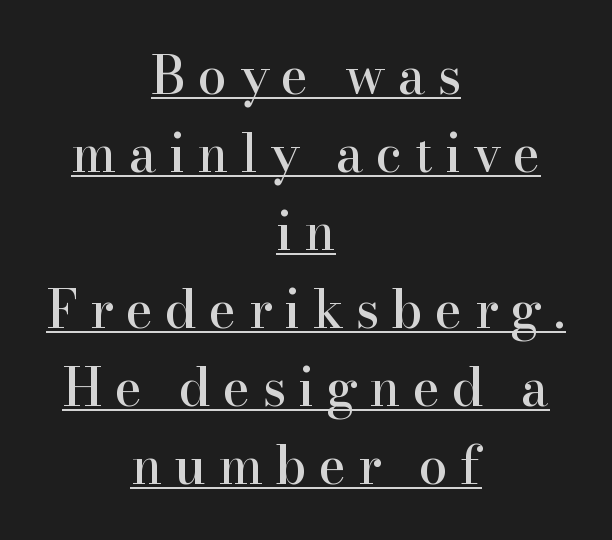
The image shows 52 px serif type, upright; set centered, normal line spacing (1.5x), unusually wide letter spacing (+0.23 em), underlined; high stroke contrast and a small x-height.
